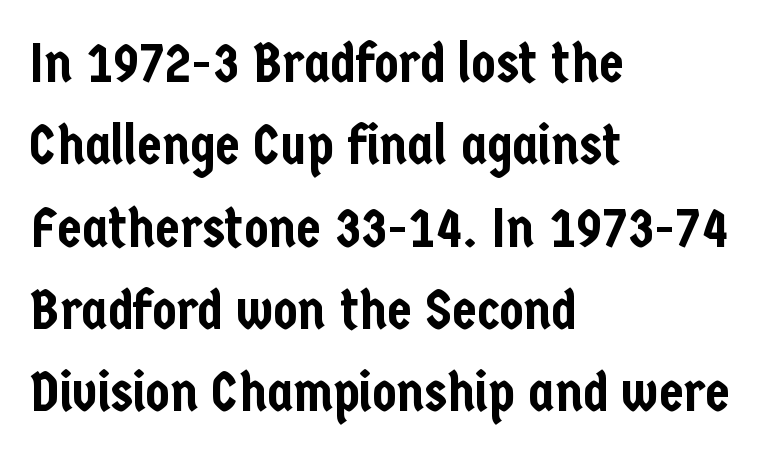
The lines sit at an ordinary, default distance from one another. Grotesque or geometric, the face here clearly has no serifs. The passage shown is typed in a proportional face where columns would drift. Which margin do the lines hug? The left one — the right edge is uneven. Ascenders rise straight up at ninety degrees.
